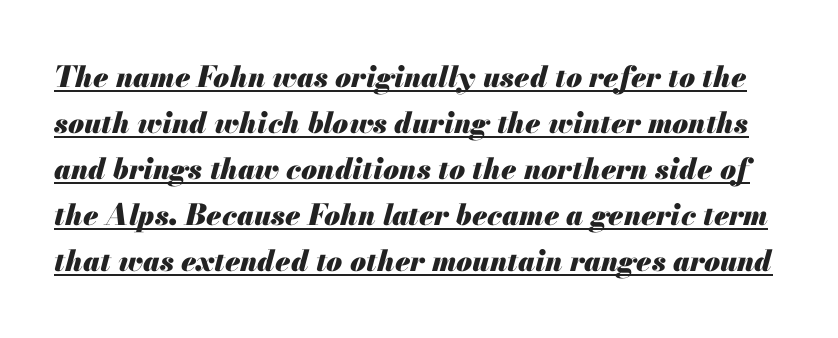
Q: Is the text bold? A: Yes.
Q: Is the text italic (slanted)? A: Yes, it leans right by about 13 degrees.
Q: Is the text underlined? A: Yes.
Q: Is the spacing between letters normal or unusually wide? A: Normal.
Q: Is the spacing between lines tight, normal or loose? A: Normal.
Q: Width (condensed, normal, or wide)? A: Normal.
Q: Stroke contrast? A: Medium.
Q: x-height? A: Small.
Q: Monospaced? A: No.
